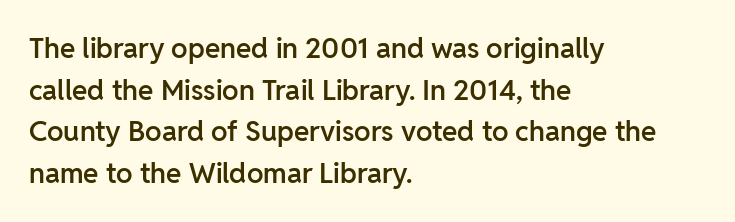
Q: Is the text bold? A: Semi-bold.
Q: Is the text italic (slanted)? A: No, it is upright.
Q: Is the typeface a serif or a sans-serif typeface? A: Sans-serif.
Q: Is the text underlined? A: No.
Q: How is the paragraph aligned? A: Left-aligned.
Q: Is the spacing between letters normal or unusually wide? A: Normal.
Q: Is the spacing between lines tight, normal or loose? A: Normal.
Q: Width (condensed, normal, or wide)? A: Normal.
Q: Stroke contrast? A: Low.
Q: x-height? A: Medium.
Q: Monospaced? A: No.
